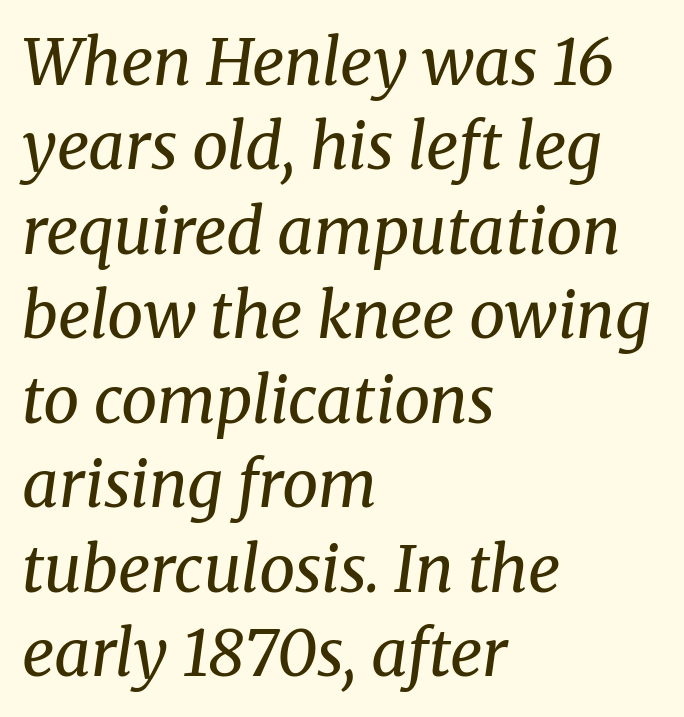
It's the slanting kind of type. The leading is moderate, giving the passage an even texture. Caption: standard tracking, unaltered. The glyphs are unaccompanied by any horizontal stroke below them. Where is the straight margin? On the left.
